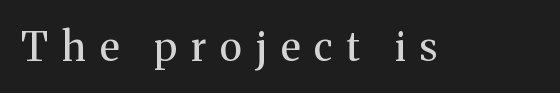
{"serif": "yes", "italic": "no", "bold": "no", "weight": "regular", "width": "normal", "stroke_contrast": "medium", "x_height": "medium", "monospaced": "no", "underline": "no", "letter_spacing": "wide", "letter_spacing_em": 0.35, "glyph_px": 40}
